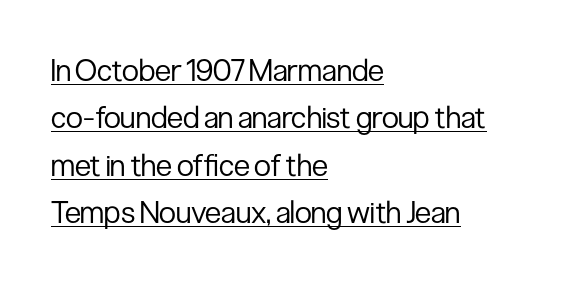
{"serif": "no", "italic": "no", "bold": "no", "weight": "regular", "width": "condensed", "stroke_contrast": "low", "x_height": "medium", "monospaced": "no", "underline": "yes", "align": "left", "line_spacing": "normal", "line_spacing_ratio": 1.53, "letter_spacing": "normal", "letter_spacing_em": 0.0, "glyph_px": 31}
